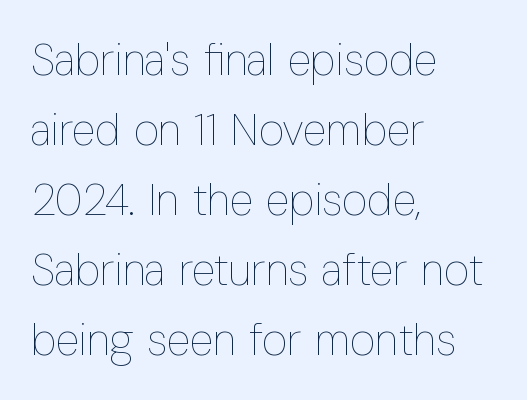
{"italic": "no", "bold": "no", "weight": "thin", "width": "condensed", "stroke_contrast": "low", "x_height": "medium", "monospaced": "no", "underline": "no", "align": "left", "line_spacing": "normal", "line_spacing_ratio": 1.59, "letter_spacing": "normal", "letter_spacing_em": 0.0, "glyph_px": 44}
